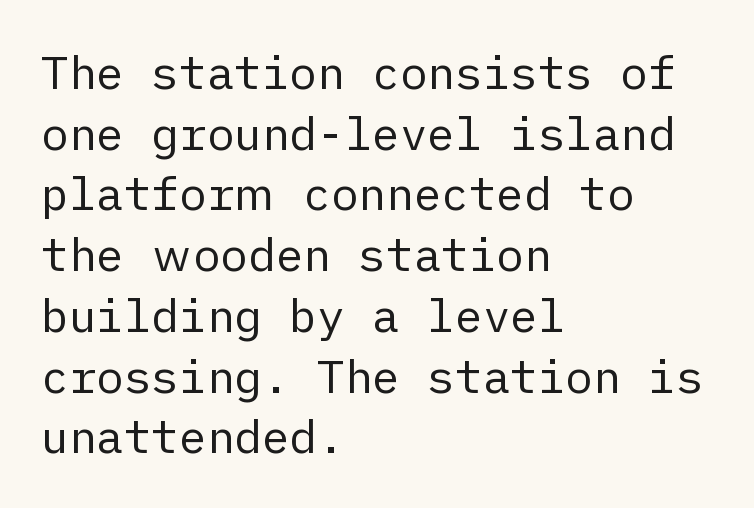
The letters look calm and open, with moderate or lighter stems. Nope, no serifs anywhere on these letters. Each new line begins a customary step beneath the previous one. Alignment: flush left. Observe the ordinary spacing: letters are neighbours, not strangers.
